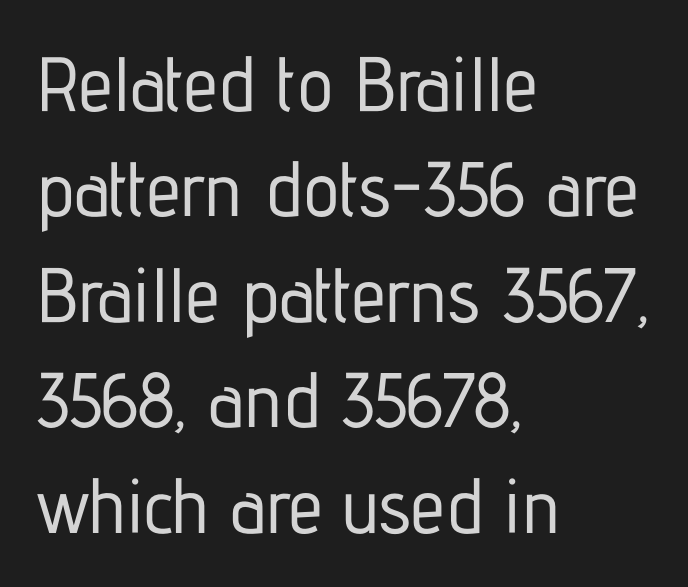
The image shows 77 px condensed sans-serif type, upright; set left-aligned, normal line spacing (1.37x), normal letter spacing, not underlined; low stroke contrast and a medium x-height.
